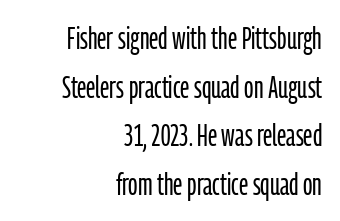
{"serif": "no", "italic": "no", "bold": "no", "weight": "light", "width": "condensed", "stroke_contrast": "low", "x_height": "medium", "monospaced": "no", "underline": "no", "align": "right", "line_spacing": "normal", "line_spacing_ratio": 1.57, "letter_spacing": "normal", "letter_spacing_em": 0.0, "glyph_px": 31}
